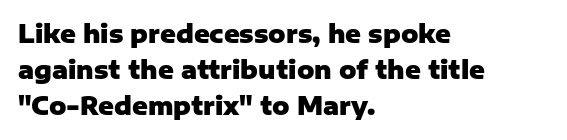
The image shows 24 px bold type, upright; set left-aligned, normal line spacing (1.51x), normal letter spacing, not underlined.
